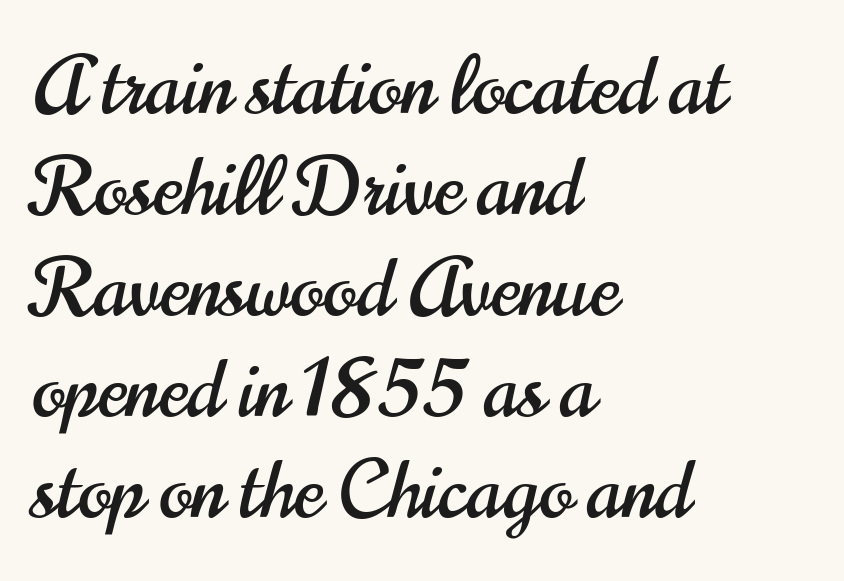
The image shows 79 px condensed sans-serif type; set left-aligned, normal line spacing (1.28x), normal letter spacing, not underlined; high stroke contrast and a small x-height.
